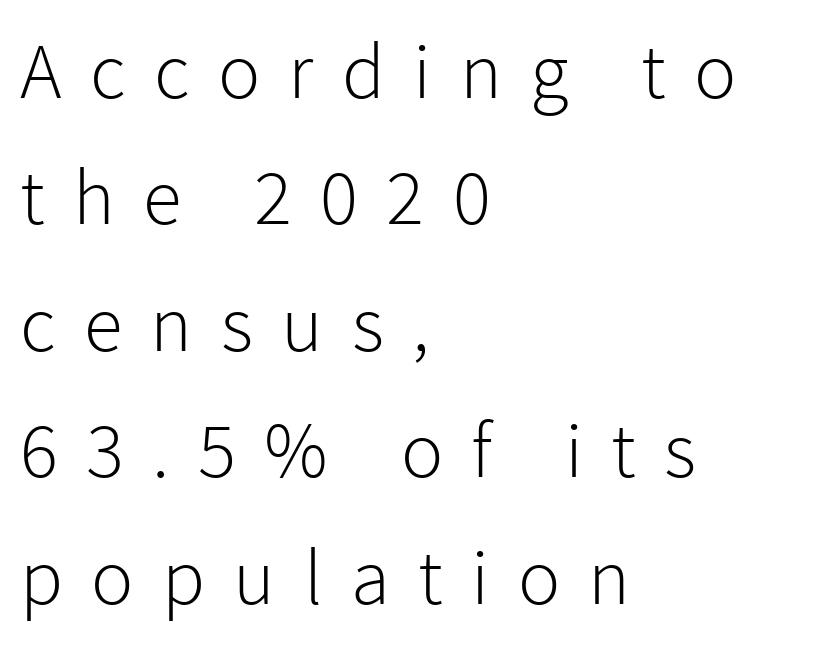
Q: Is the text bold? A: No.
Q: Is the text italic (slanted)? A: No, it is upright.
Q: Is the typeface a serif or a sans-serif typeface? A: Sans-serif.
Q: Is the text underlined? A: No.
Q: How is the paragraph aligned? A: Left-aligned.
Q: Is the spacing between letters normal or unusually wide? A: Unusually wide.
Q: Is the spacing between lines tight, normal or loose? A: Normal.
Q: Width (condensed, normal, or wide)? A: Normal.
Q: x-height? A: Medium.
Q: Monospaced? A: No.
